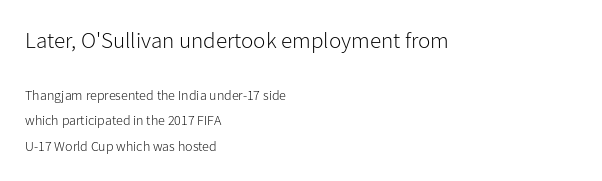
The image shows 23 px text type, upright; set left-aligned, line spacing 1.84x, normal letter spacing, not underlined; the first (top) block is 1.64x larger.
